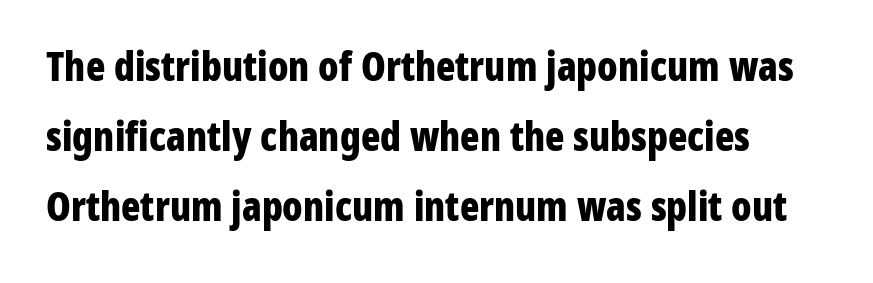
{"serif": "no", "italic": "no", "bold": "yes", "weight": "bold", "width": "condensed", "stroke_contrast": "low", "x_height": "medium", "monospaced": "no", "underline": "no", "line_spacing_ratio": 1.75, "letter_spacing": "normal", "letter_spacing_em": 0.0, "glyph_px": 40}
